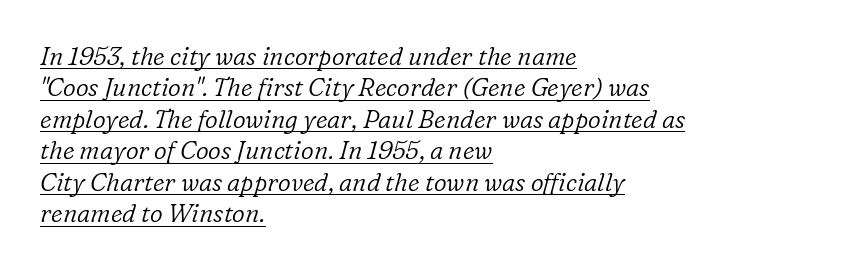
Q: Is the text bold? A: No.
Q: Is the text italic (slanted)? A: Yes, it leans right by about 16 degrees.
Q: Is the text underlined? A: Yes.
Q: How is the paragraph aligned? A: Left-aligned.
Q: Is the spacing between letters normal or unusually wide? A: Normal.
Q: Is the spacing between lines tight, normal or loose? A: Normal.
